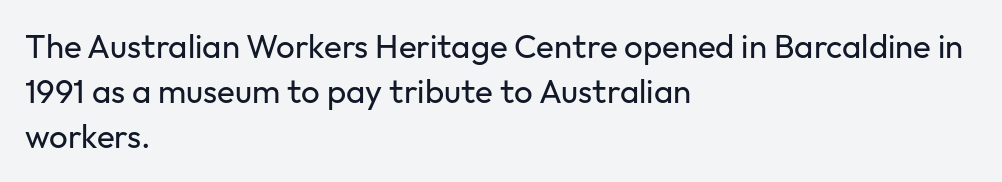
{"serif": "no", "italic": "no", "bold": "no", "weight": "regular", "width": "normal", "stroke_contrast": "low", "x_height": "medium", "monospaced": "no", "underline": "no", "align": "left", "line_spacing": "normal", "line_spacing_ratio": 1.36, "letter_spacing": "normal", "letter_spacing_em": 0.0, "glyph_px": 33}
